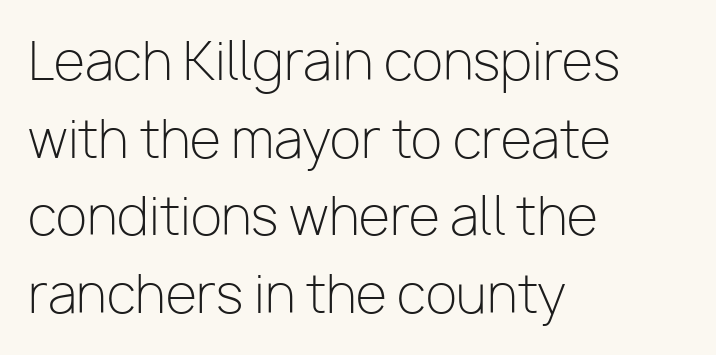
Q: Is the text bold? A: No.
Q: Is the text italic (slanted)? A: No, it is upright.
Q: Is the typeface a serif or a sans-serif typeface? A: Sans-serif.
Q: Is the text underlined? A: No.
Q: How is the paragraph aligned? A: Left-aligned.
Q: Is the spacing between letters normal or unusually wide? A: Normal.
Q: Is the spacing between lines tight, normal or loose? A: Normal.
Q: Width (condensed, normal, or wide)? A: Normal.
Q: Stroke contrast? A: Low.
Q: x-height? A: Medium.
Q: Monospaced? A: No.
